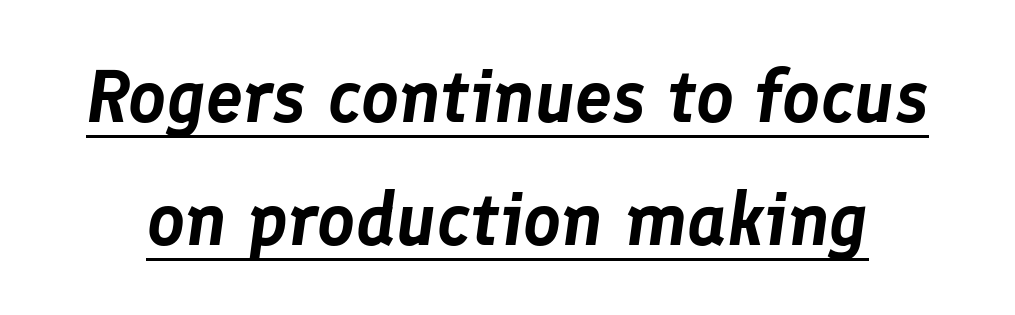
{"italic": "yes", "lean": "right", "slant_degrees": 8, "width": "normal", "stroke_contrast": "low", "x_height": "medium", "monospaced": "no", "underline": "yes", "line_spacing": "normal", "line_spacing_ratio": 1.66, "letter_spacing": "normal", "letter_spacing_em": 0.0, "glyph_px": 74}
